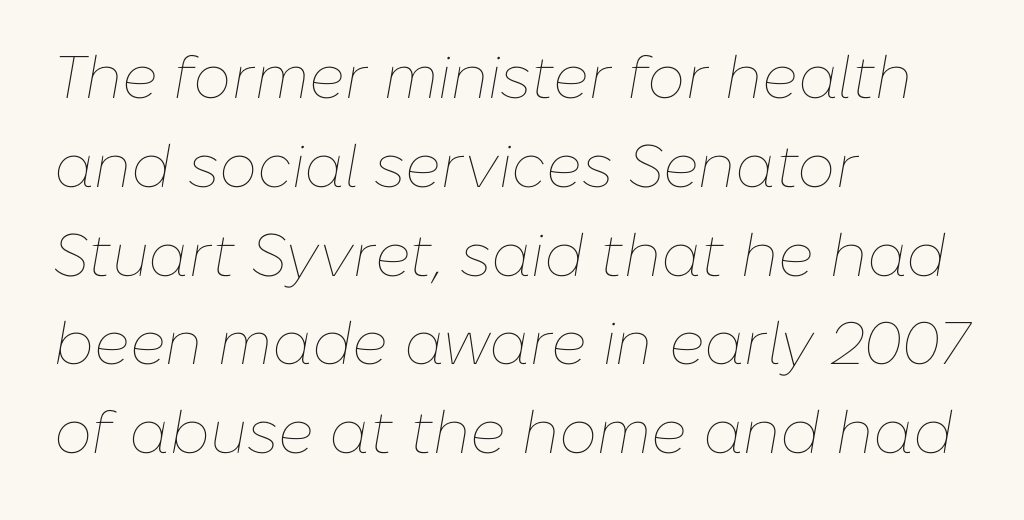
The image shows 60 px thin type, italic (leaning right); set left-aligned, normal line spacing (1.48x), normal letter spacing, not underlined; low stroke contrast and a medium x-height.
